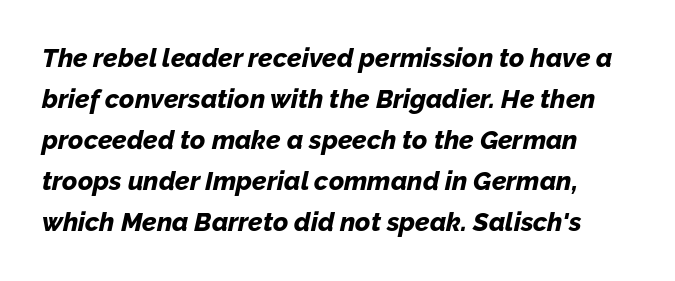
Honestly, the letter spacing is just normal — you wouldn't notice it. The glyphs look as if they've been sheared to an angle. Letters rest on an invisible, unmarked baseline. The passage shown is emphatically bold. One glance says typical: line gaps are just what's usual.
